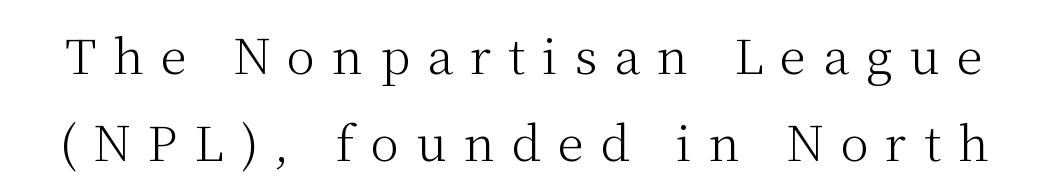
Is this a fixed-width face? No — the glyphs have proportional, varying widths. You could only call the tracking loose — the letters float apart. The specimen omits any rule beneath the text block's lines. Letters have the restrained weight of plain body copy at most. To sum up the face: it has serifs. The typography opts for an upright posture over an oblique one.
